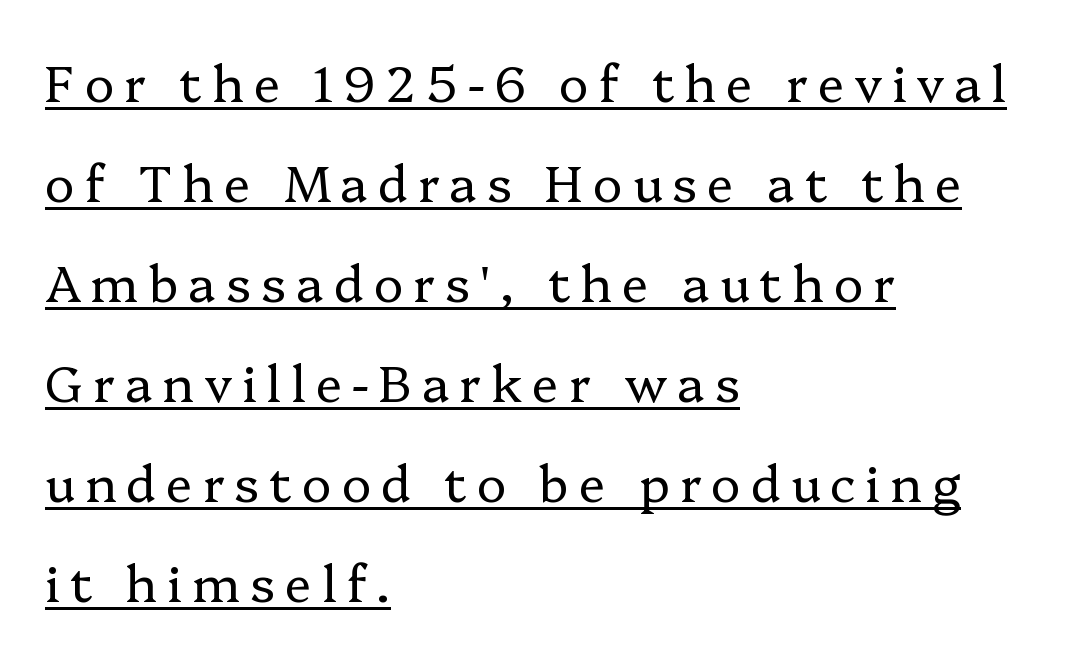
{"serif": "yes", "italic": "no", "bold": "no", "weight": "regular", "width": "normal", "stroke_contrast": "low", "x_height": "medium", "monospaced": "no", "underline": "yes", "align": "left", "line_spacing": "loose", "line_spacing_ratio": 2.0, "letter_spacing": "wide", "letter_spacing_em": 0.2, "glyph_px": 50}
